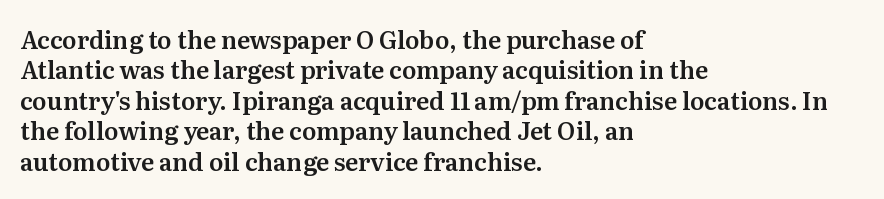
Q: Is the text italic (slanted)? A: No, it is upright.
Q: Is the text underlined? A: No.
Q: How is the paragraph aligned? A: Left-aligned.
Q: Is the spacing between letters normal or unusually wide? A: Normal.
Q: Is the spacing between lines tight, normal or loose? A: Normal.
